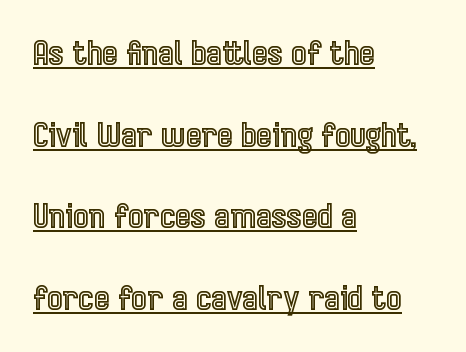
The image shows 33 px condensed type, upright; set left-aligned, loose line spacing (2.47x), normal letter spacing, underlined; a medium x-height.
